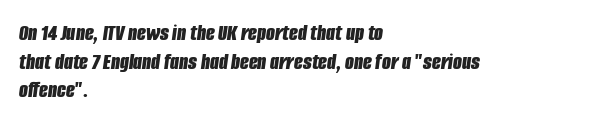
Q: Is the text bold? A: Yes.
Q: Is the text italic (slanted)? A: Yes, it leans right by about 8 degrees.
Q: Is the text underlined? A: No.
Q: How is the paragraph aligned? A: Left-aligned.
Q: Is the spacing between letters normal or unusually wide? A: Normal.
